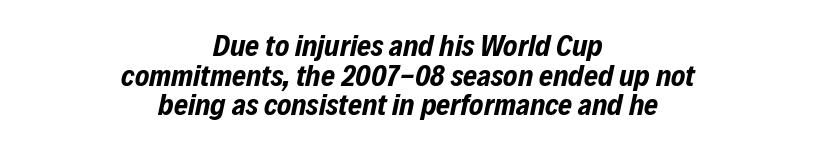
The image shows 30 px bold, condensed type, italic (leaning right); set centered, tight line spacing (0.99x), normal letter spacing, not underlined; low stroke contrast and a medium x-height.
